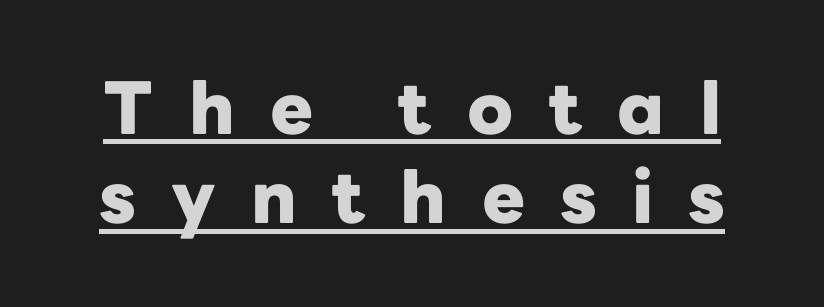
Q: Is the text bold? A: Yes.
Q: Is the text italic (slanted)? A: No, it is upright.
Q: Is the typeface a serif or a sans-serif typeface? A: Sans-serif.
Q: Is the text underlined? A: Yes.
Q: Is the spacing between letters normal or unusually wide? A: Unusually wide.
Q: Width (condensed, normal, or wide)? A: Normal.
Q: Stroke contrast? A: Low.
Q: x-height? A: Medium.
Q: Monospaced? A: No.
